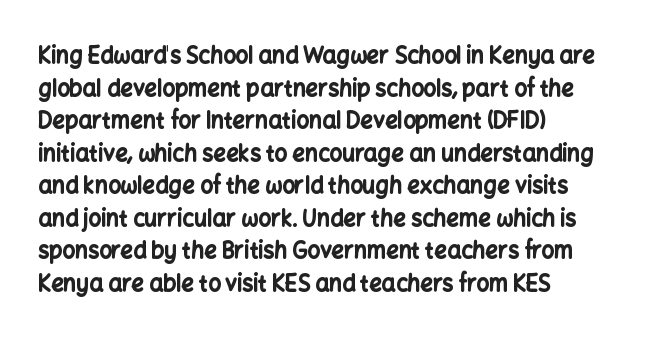
{"italic": "no", "bold": "yes", "underline": "no", "align": "left", "line_spacing": "normal", "line_spacing_ratio": 1.48, "letter_spacing": "normal", "letter_spacing_em": 0.0, "glyph_px": 22}
